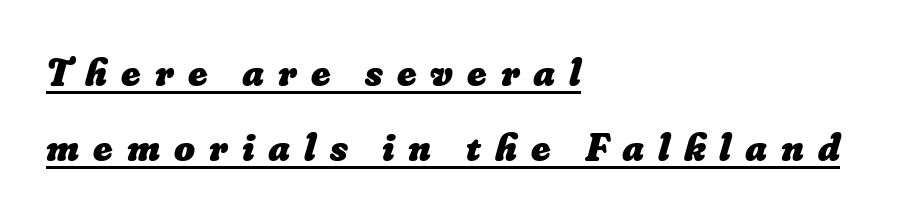
{"bold": "yes", "weight": "heavy", "width": "normal", "stroke_contrast": "low", "x_height": "small", "monospaced": "no", "underline": "yes", "align": "left", "line_spacing_ratio": 1.87, "letter_spacing": "wide", "letter_spacing_em": 0.35, "glyph_px": 40}
